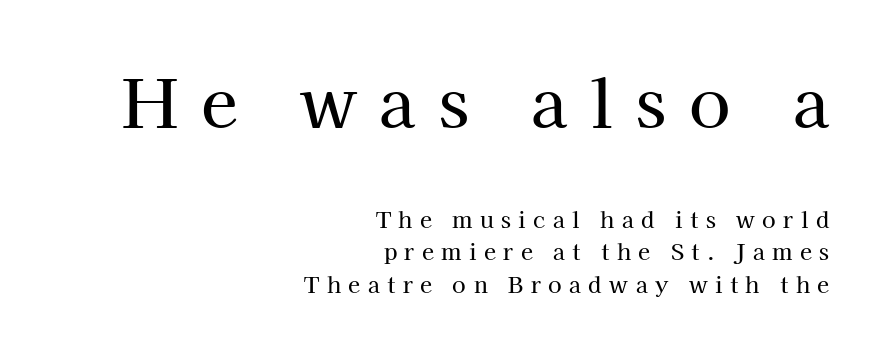
The text was rendered using a seriffed face with decorative stroke endings. Quick note: not italic, upright. Successive baselines arrive at the customary interval. Do the characters align in a grid? No, the font is proportional.
